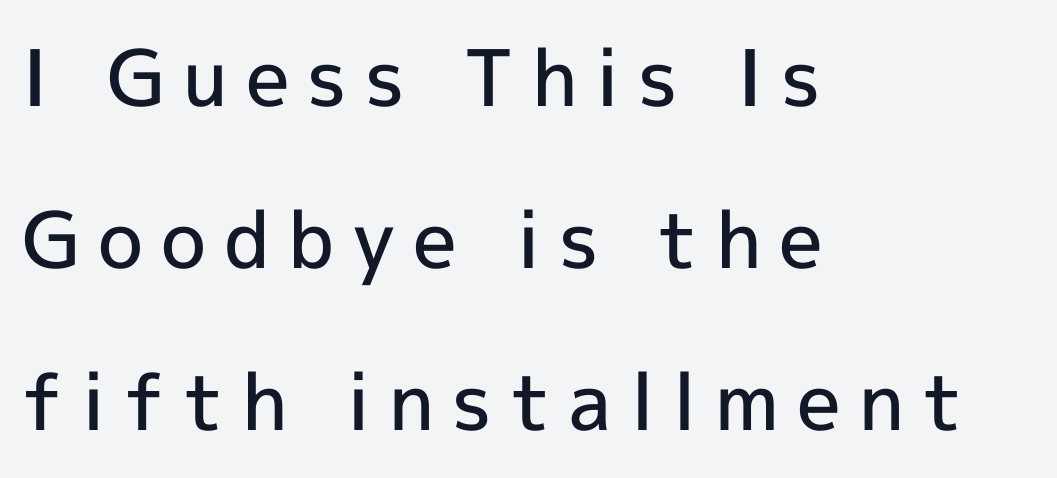
{"serif": "no", "italic": "no", "bold": "semi", "weight": "semibold", "width": "normal", "x_height": "medium", "monospaced": "no", "underline": "no", "align": "left", "line_spacing": "loose", "line_spacing_ratio": 2.08, "letter_spacing": "wide", "letter_spacing_em": 0.23, "glyph_px": 78}
